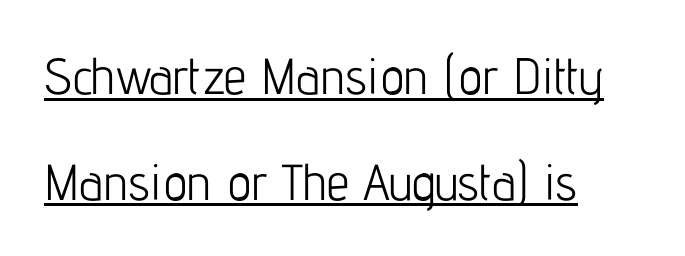
You could fit nearly another row in the gap between these rows. You can tell from the bare stems that sans-serif type was used. This is not heavy type; no bold has been used. Casual observation: everything's shoved over to the left. You can tell it's not italic because the verticals are truly vertical.
